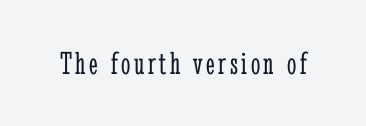
{"serif": "yes", "italic": "no", "bold": "no", "weight": "light", "width": "condensed", "stroke_contrast": "low", "x_height": "medium", "monospaced": "no", "underline": "no", "glyph_px": 33}
